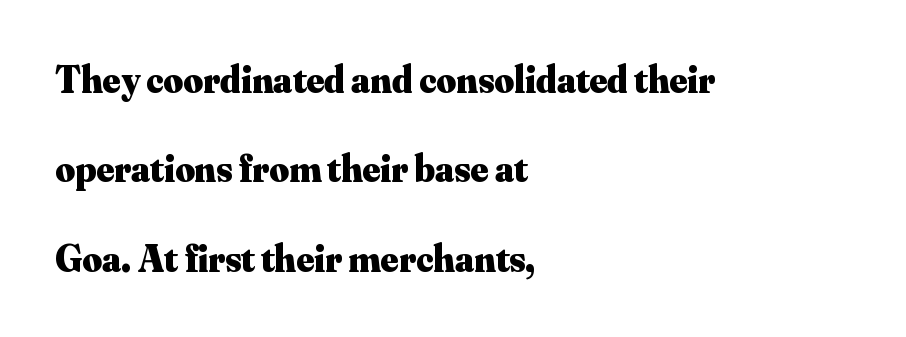
Q: Is the text bold? A: Yes.
Q: Is the text italic (slanted)? A: No, it is upright.
Q: Is the typeface a serif or a sans-serif typeface? A: Serif.
Q: Is the text underlined? A: No.
Q: How is the paragraph aligned? A: Left-aligned.
Q: Is the spacing between letters normal or unusually wide? A: Normal.
Q: Is the spacing between lines tight, normal or loose? A: Loose.
Q: Width (condensed, normal, or wide)? A: Normal.
Q: Stroke contrast? A: Medium.
Q: x-height? A: Small.
Q: Monospaced? A: No.
